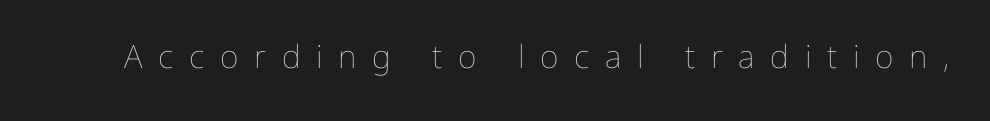
Q: Is the text bold? A: No.
Q: Is the text italic (slanted)? A: No, it is upright.
Q: Is the text underlined? A: No.
Q: Is the spacing between letters normal or unusually wide? A: Unusually wide.
Q: Width (condensed, normal, or wide)? A: Normal.
Q: Stroke contrast? A: Low.
Q: x-height? A: Medium.
Q: Monospaced? A: No.
